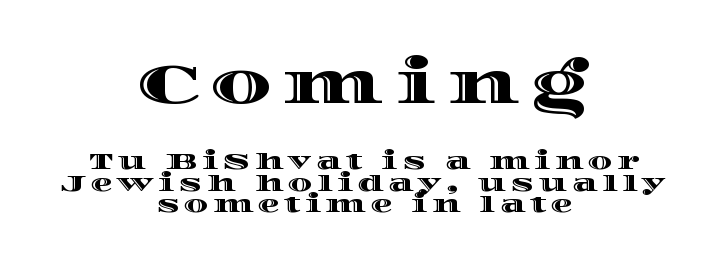
Q: Is the text italic (slanted)? A: No, it is upright.
Q: Is the text underlined? A: No.
Q: How is the paragraph aligned? A: Centered.
Q: Is the spacing between letters normal or unusually wide? A: Unusually wide.
Q: Is the spacing between lines tight, normal or loose? A: Tight.
Q: Which block of text is set in a larger size, the first (top) or the second (bottom)? A: The first (top) one.
Q: Width (condensed, normal, or wide)? A: Wide.
Q: x-height? A: Large.
Q: Monospaced? A: No.
